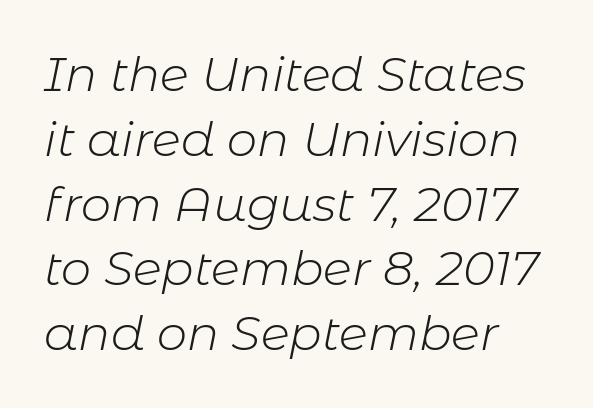
{"italic": "yes", "lean": "right", "slant_degrees": 11, "bold": "no", "weight": "light", "width": "normal", "stroke_contrast": "low", "x_height": "medium", "monospaced": "no", "underline": "no", "line_spacing": "normal", "line_spacing_ratio": 1.35, "letter_spacing": "normal", "letter_spacing_em": 0.0, "glyph_px": 48}
